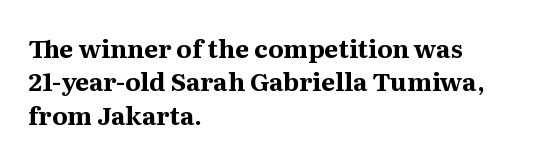
The image shows 25 px bold type, upright; set left-aligned, normal line spacing (1.34x), normal letter spacing, not underlined.
